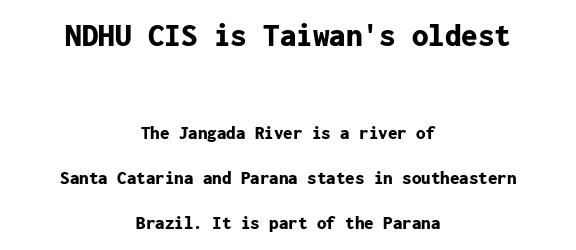
{"serif": "no", "italic": "no", "bold": "yes", "weight": "bold", "width": "normal", "stroke_contrast": "low", "x_height": "medium", "monospaced": "yes", "underline": "no", "align": "center", "line_spacing": "loose", "line_spacing_ratio": 2.37, "letter_spacing": "normal", "letter_spacing_em": 0.0, "larger_block": "first", "size_ratio": 1.74, "glyph_px": 33}
